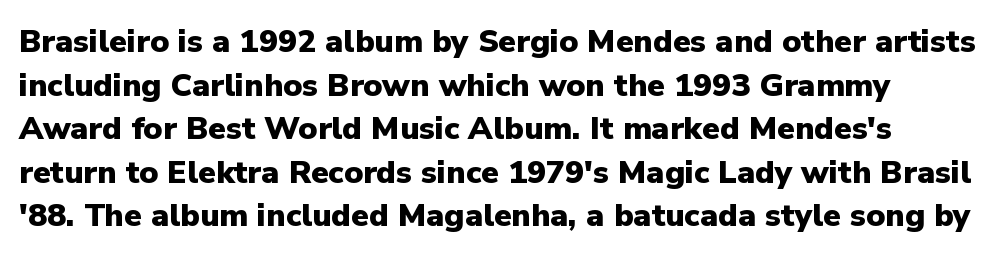
The image shows 32 px heavy sans-serif type, upright; set normal line spacing (1.36x), normal letter spacing, not underlined; low stroke contrast and a medium x-height.
